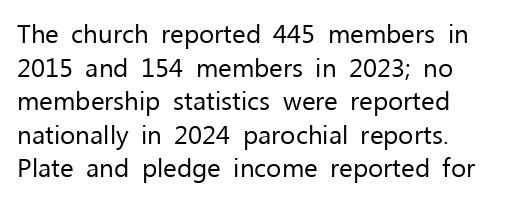
Interline gaps are of average width in this sample. In terms of posture, this sample is upright. Teacher's note: observe the even left margin — that is flush-left alignment. The cut favours lightness, reaching ordinary text weight at its darkest.
